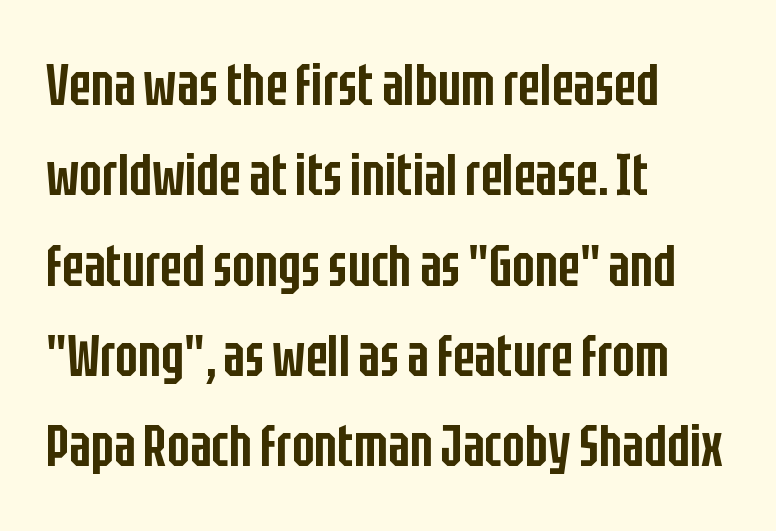
Q: Is the text bold? A: Semi-bold.
Q: Is the text italic (slanted)? A: No, it is upright.
Q: Is the typeface a serif or a sans-serif typeface? A: Sans-serif.
Q: Is the text underlined? A: No.
Q: How is the paragraph aligned? A: Left-aligned.
Q: Is the spacing between letters normal or unusually wide? A: Normal.
Q: Is the spacing between lines tight, normal or loose? A: Normal.
Q: Width (condensed, normal, or wide)? A: Condensed.
Q: Stroke contrast? A: Low.
Q: x-height? A: Large.
Q: Monospaced? A: No.
